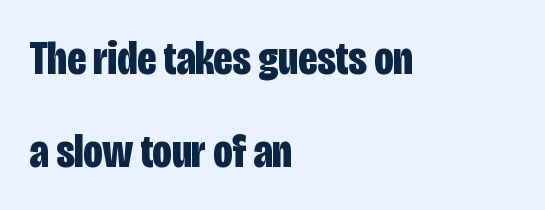
Q: Is the text bold? A: Yes.
Q: Is the text italic (slanted)? A: No, it is upright.
Q: Is the typeface a serif or a sans-serif typeface? A: Sans-serif.
Q: Is the text underlined? A: No.
Q: How is the paragraph aligned? A: Left-aligned.
Q: Is the spacing between letters normal or unusually wide? A: Normal.
Q: Is the spacing between lines tight, normal or loose? A: Loose.
Q: Width (condensed, normal, or wide)? A: Condensed.
Q: Stroke contrast? A: Low.
Q: x-height? A: Large.
Q: Monospaced? A: No.
